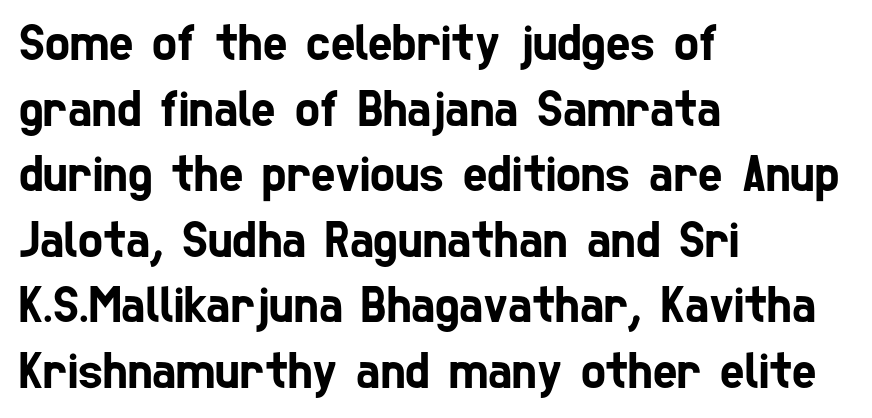
Q: Is the typeface a serif or a sans-serif typeface? A: Sans-serif.
Q: Is the text underlined? A: No.
Q: How is the paragraph aligned? A: Left-aligned.
Q: Is the spacing between letters normal or unusually wide? A: Normal.
Q: Is the spacing between lines tight, normal or loose? A: Normal.
Q: Width (condensed, normal, or wide)? A: Condensed.
Q: Stroke contrast? A: Low.
Q: x-height? A: Medium.
Q: Monospaced? A: No.
